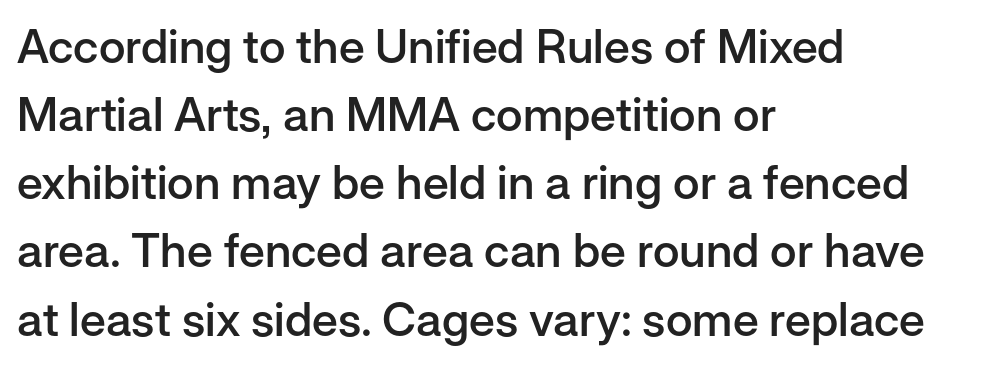
Leading: standard. Emphasis by weight is partial: semibold. Each word holds together tightly as a unit, with standard inter-letter gaps. Classification — sans serif.
